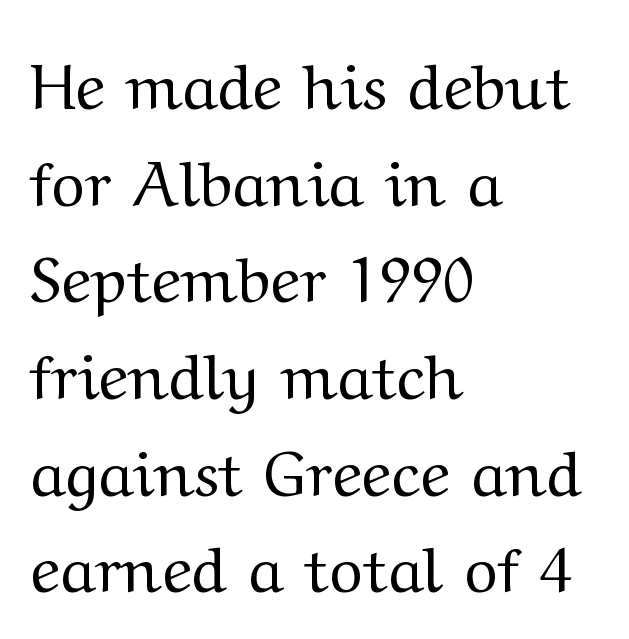
The image shows 64 px regular-weight, wide serif type, upright; set left-aligned, normal line spacing (1.51x), normal letter spacing, not underlined; medium stroke contrast and a medium x-height.
